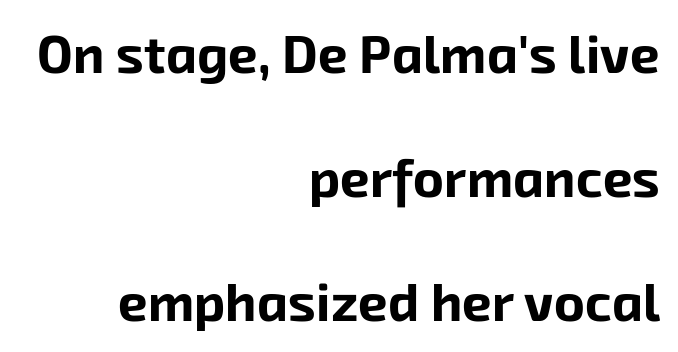
The image shows 53 px bold sans-serif type; set right-aligned, loose line spacing (2.34x), normal letter spacing, not underlined; low stroke contrast and a medium x-height.
